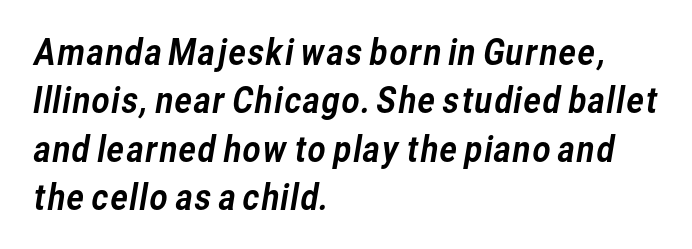
The image shows 35 px sans-serif type; set left-aligned, normal line spacing (1.38x), normal letter spacing, not underlined; low stroke contrast and a medium x-height.
